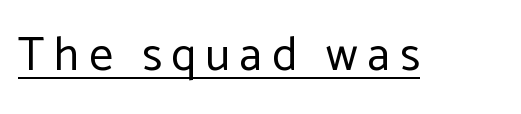
Is this a fixed-width face? No — the glyphs have proportional, varying widths. The face used here appears with an underline applied. The font family rendered here belongs to the sans-serif group. Nothing heavy about these letters — not bold at all.
